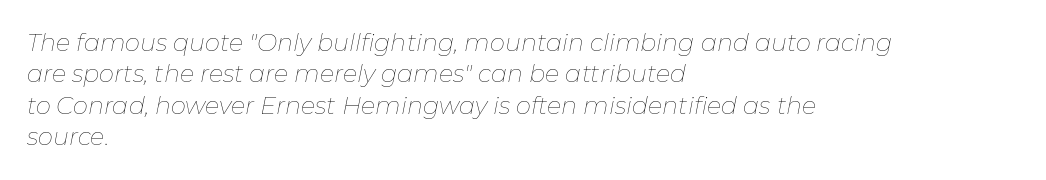
Q: Is the text bold? A: No.
Q: Is the text italic (slanted)? A: Yes, it leans right by about 11 degrees.
Q: Is the text underlined? A: No.
Q: How is the paragraph aligned? A: Left-aligned.
Q: Is the spacing between letters normal or unusually wide? A: Normal.
Q: Is the spacing between lines tight, normal or loose? A: Normal.
